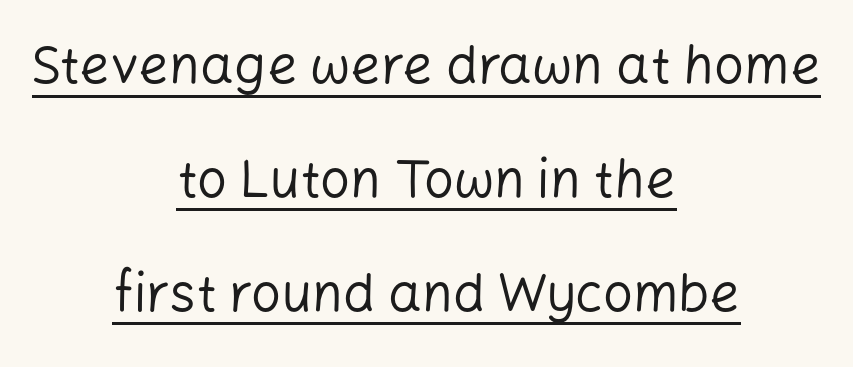
{"serif": "no", "italic": "no", "bold": "no", "weight": "regular", "width": "normal", "stroke_contrast": "low", "x_height": "medium", "monospaced": "no", "underline": "yes", "align": "center", "line_spacing": "loose", "line_spacing_ratio": 2.15, "letter_spacing": "normal", "letter_spacing_em": 0.0, "glyph_px": 53}
